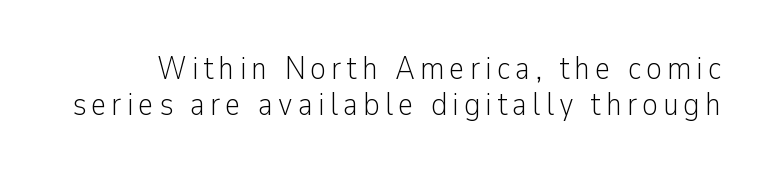
The image shows 33 px light, condensed sans-serif type, upright; set tight line spacing (1.1x), not underlined; low stroke contrast and a medium x-height.
